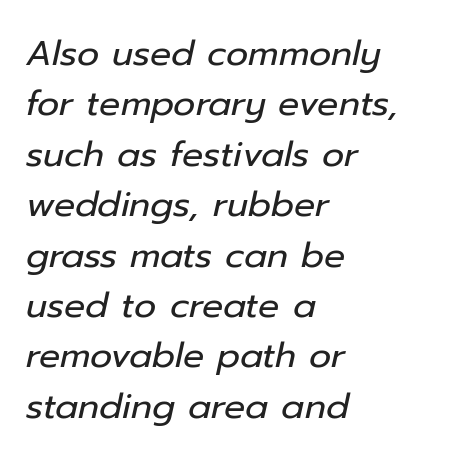
Q: Is the text bold? A: No.
Q: Is the text italic (slanted)? A: Yes, it leans right by about 12 degrees.
Q: Is the text underlined? A: No.
Q: How is the paragraph aligned? A: Left-aligned.
Q: Is the spacing between letters normal or unusually wide? A: Normal.
Q: Is the spacing between lines tight, normal or loose? A: Normal.
Q: Width (condensed, normal, or wide)? A: Normal.
Q: Stroke contrast? A: Low.
Q: x-height? A: Medium.
Q: Monospaced? A: No.
